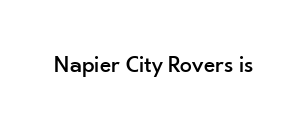
The image shows 24 px text type, upright; set normal letter spacing, not underlined.
